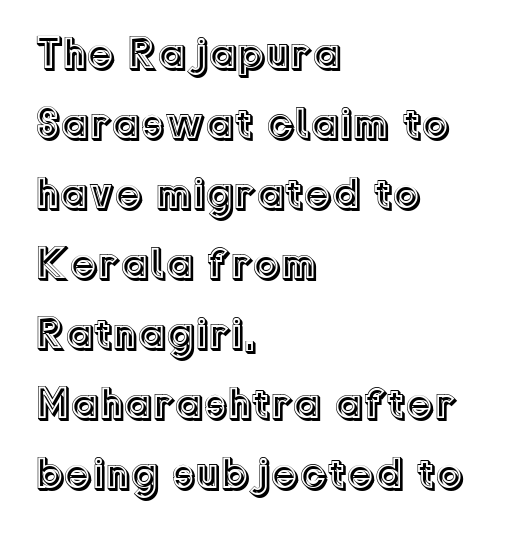
{"italic": "no", "width": "normal", "x_height": "medium", "monospaced": "no", "underline": "no", "align": "left", "line_spacing": "normal", "line_spacing_ratio": 1.59, "letter_spacing": "normal", "letter_spacing_em": 0.0, "glyph_px": 44}
